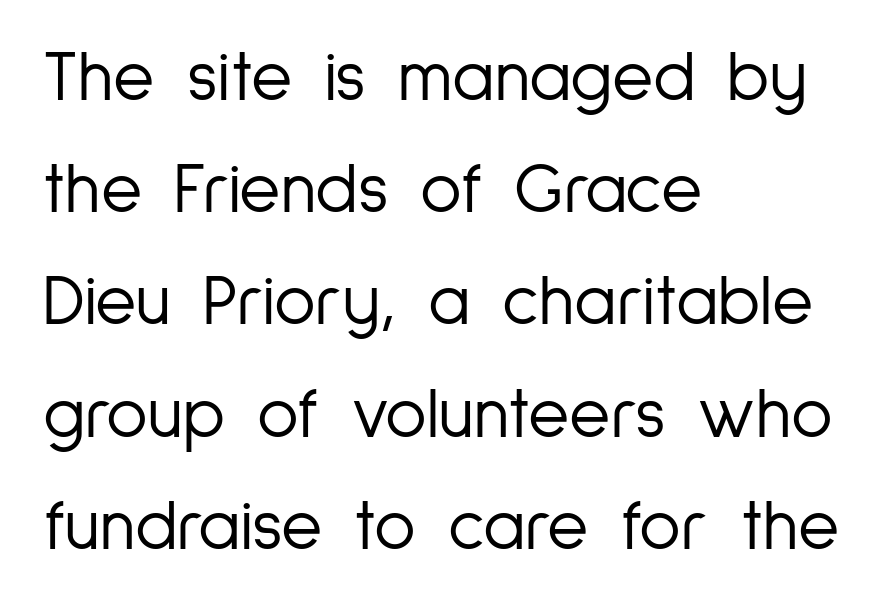
{"serif": "no", "italic": "no", "bold": "no", "weight": "light", "width": "condensed", "stroke_contrast": "low", "x_height": "medium", "monospaced": "no", "underline": "no", "align": "left", "line_spacing": "normal", "line_spacing_ratio": 1.58, "letter_spacing": "normal", "letter_spacing_em": 0.0, "glyph_px": 71}
